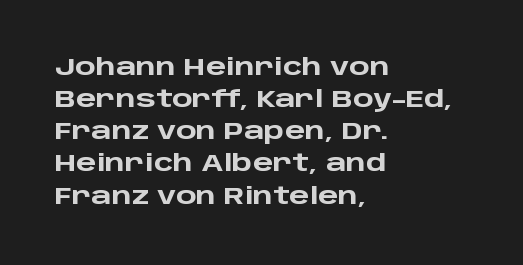
Q: Is the text bold? A: Yes.
Q: Is the text italic (slanted)? A: No, it is upright.
Q: Is the text underlined? A: No.
Q: How is the paragraph aligned? A: Left-aligned.
Q: Is the spacing between letters normal or unusually wide? A: Normal.
Q: Is the spacing between lines tight, normal or loose? A: Normal.
